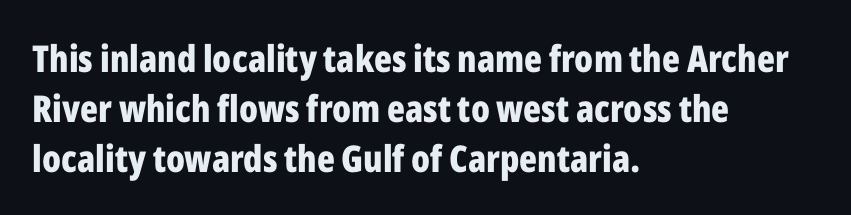
The image shows 37 px bold, condensed sans-serif type, upright; set left-aligned, normal line spacing (1.35x), normal letter spacing, not underlined; low stroke contrast and a medium x-height.
